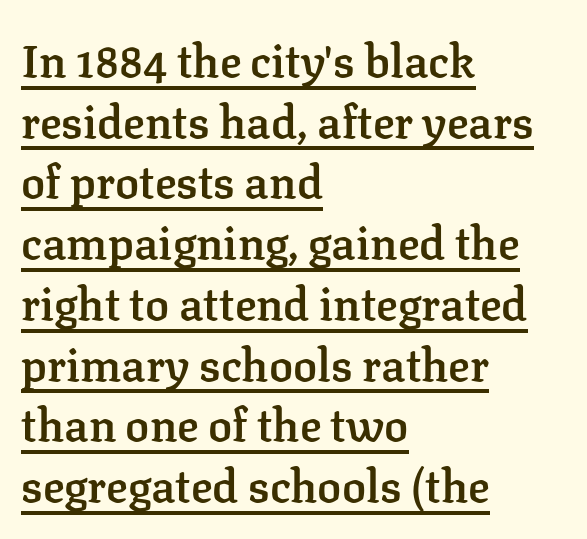
The image shows 45 px semibold serif type, upright; set left-aligned, normal line spacing (1.35x), normal letter spacing, underlined; low stroke contrast and a medium x-height.
